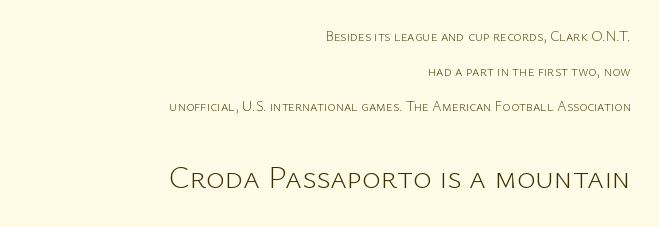
The image shows 32 px light sans-serif type, upright; set right-aligned, loose line spacing (2.49x), normal letter spacing, not underlined; the second (bottom) block is 2.29x larger; low stroke contrast and a medium x-height.
